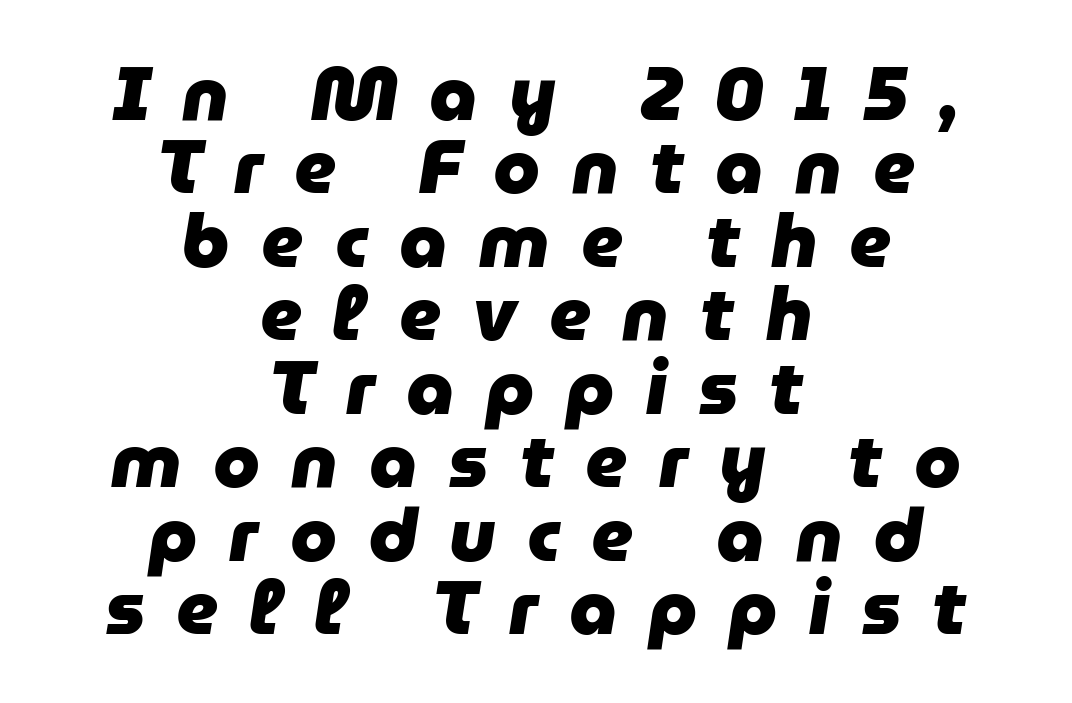
Q: Is the text bold? A: Yes.
Q: Is the text italic (slanted)? A: Yes, it leans right by about 9 degrees.
Q: Is the text underlined? A: No.
Q: How is the paragraph aligned? A: Centered.
Q: Is the spacing between letters normal or unusually wide? A: Unusually wide.
Q: Is the spacing between lines tight, normal or loose? A: Tight.
Q: Width (condensed, normal, or wide)? A: Normal.
Q: Stroke contrast? A: Low.
Q: x-height? A: Medium.
Q: Monospaced? A: No.
